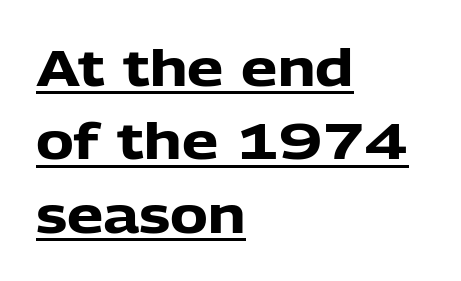
The image shows 51 px heavy sans-serif type, upright; set left-aligned, normal line spacing (1.44x), normal letter spacing, underlined; low stroke contrast and a medium x-height.
